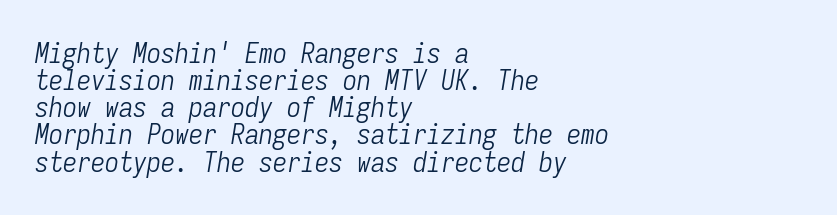
The designer dialed line spacing down below the default. Default kerning and tracking; the words read as compact shapes. The baseline area is clear. These lines are rendered in a fixed-pitch font. Italic: yes, the glyphs are oblique.
